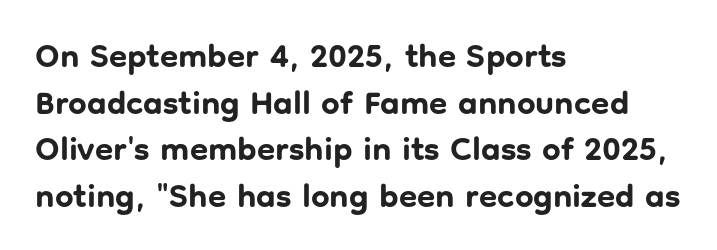
The rendering keeps characters at their native spacing. The passage is arranged the way most books set body copy — flush left. Varying glyph widths throughout — classic text-font behaviour. Typographic density is high because the face is bold.
